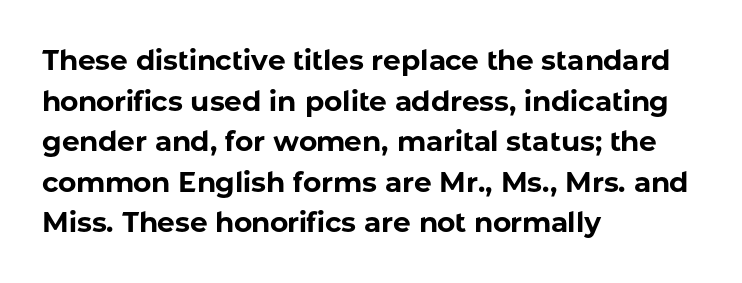
{"serif": "no", "italic": "no", "bold": "yes", "weight": "bold", "width": "normal", "stroke_contrast": "low", "x_height": "medium", "monospaced": "no", "underline": "no", "align": "left", "line_spacing": "normal", "line_spacing_ratio": 1.45, "letter_spacing": "normal", "letter_spacing_em": 0.0, "glyph_px": 28}
